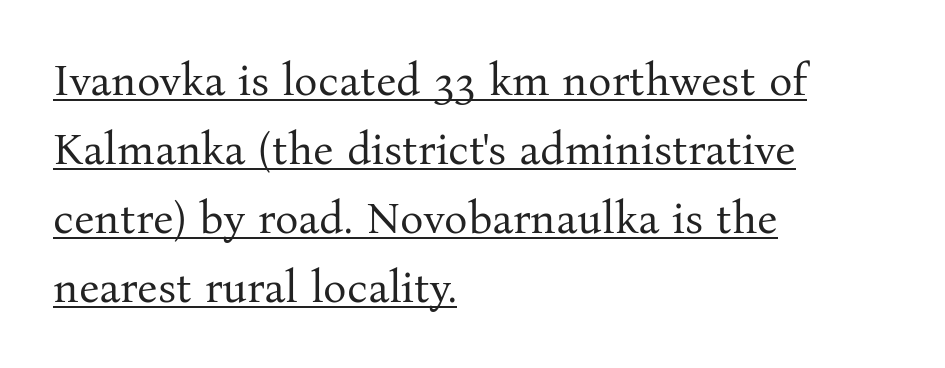
{"serif": "yes", "italic": "no", "bold": "no", "weight": "regular", "width": "normal", "stroke_contrast": "medium", "x_height": "medium", "monospaced": "no", "underline": "yes", "align": "left", "line_spacing": "normal", "line_spacing_ratio": 1.57, "letter_spacing": "normal", "letter_spacing_em": 0.0, "glyph_px": 44}
